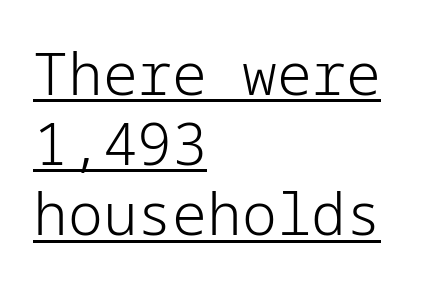
Short note: letters normally spaced. This rendering uses left alignment, leaving the right contour irregular. The face used here is a sans, in the tradition of grotesques and geometrics. Like a heading marked for emphasis, these lines bear an underscore. Heaviness? Minimal to ordinary, like unemphasized prose.
